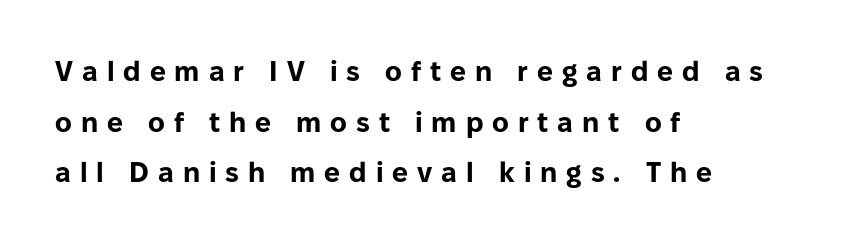
Typographically, this falls in the sans-serif category. Plenty of ink on the page — the face is bold. Which margin do the lines hug? The left one — the right edge is uneven. Note the varied advance widths — an 'i' is clearly narrower than an 'm'. What stands out about the letter spacing? Its width — letters are far apart. Descender tails drop into unmarked territory.
